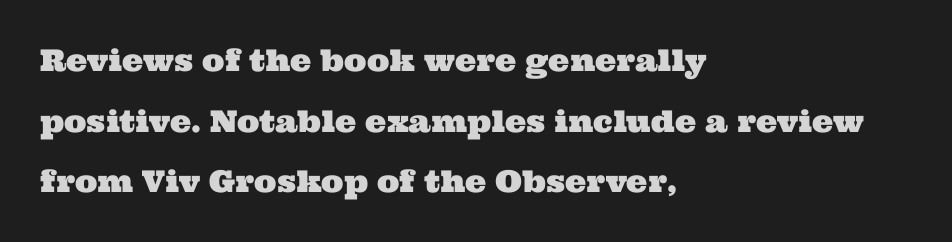
Q: Is the typeface a serif or a sans-serif typeface? A: Serif.
Q: Is the text underlined? A: No.
Q: How is the paragraph aligned? A: Left-aligned.
Q: Is the spacing between letters normal or unusually wide? A: Normal.
Q: Is the spacing between lines tight, normal or loose? A: Loose.
Q: Width (condensed, normal, or wide)? A: Wide.
Q: Stroke contrast? A: Medium.
Q: x-height? A: Medium.
Q: Monospaced? A: No.
